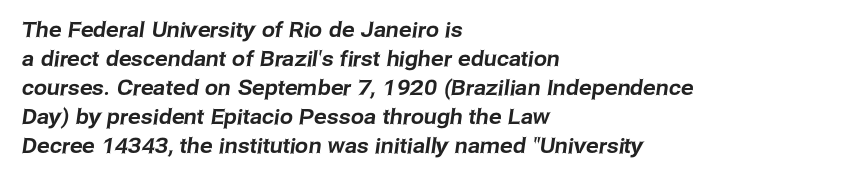
Q: Is the text underlined? A: No.
Q: How is the paragraph aligned? A: Left-aligned.
Q: Is the spacing between letters normal or unusually wide? A: Normal.
Q: Is the spacing between lines tight, normal or loose? A: Normal.
